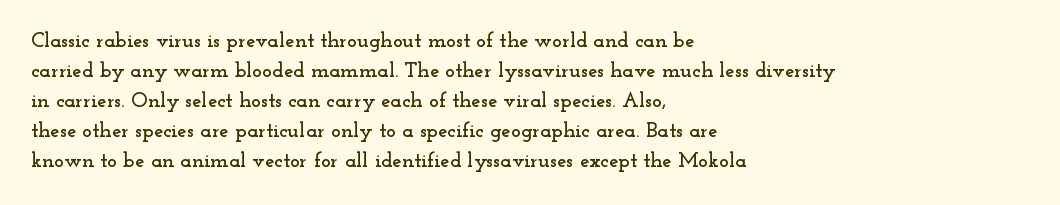
Q: Is the text italic (slanted)? A: No, it is upright.
Q: Is the text underlined? A: No.
Q: How is the paragraph aligned? A: Left-aligned.
Q: Is the spacing between letters normal or unusually wide? A: Normal.
Q: Is the spacing between lines tight, normal or loose? A: Normal.
